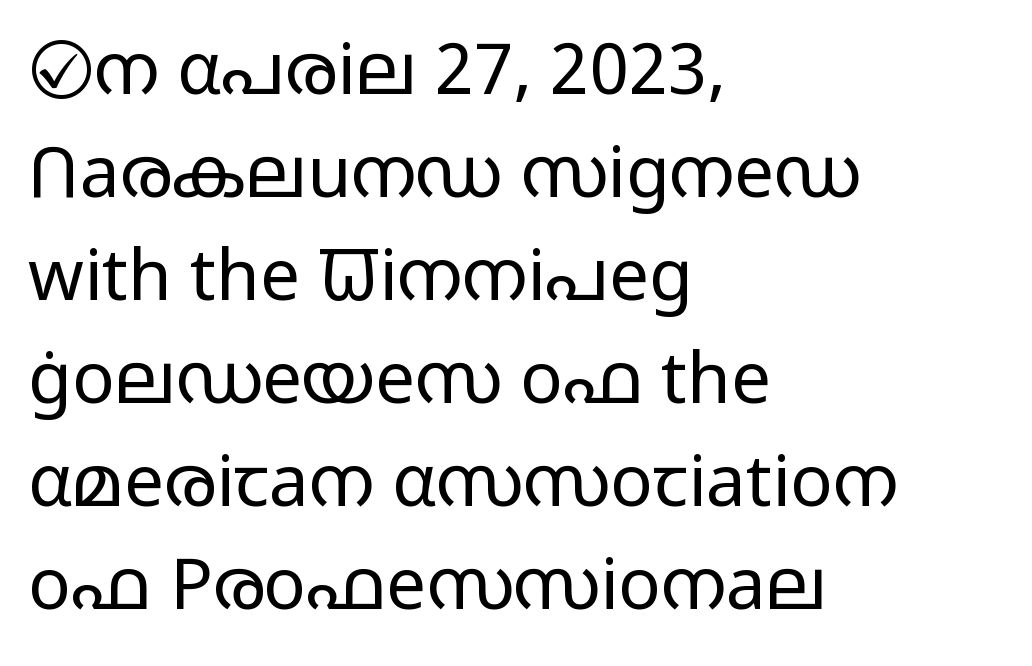
{"serif": "no", "italic": "no", "bold": "no", "weight": "light", "width": "wide", "stroke_contrast": "low", "x_height": "medium", "monospaced": "no", "underline": "no", "align": "left", "line_spacing": "normal", "line_spacing_ratio": 1.45, "letter_spacing": "normal", "letter_spacing_em": 0.0, "glyph_px": 71}
